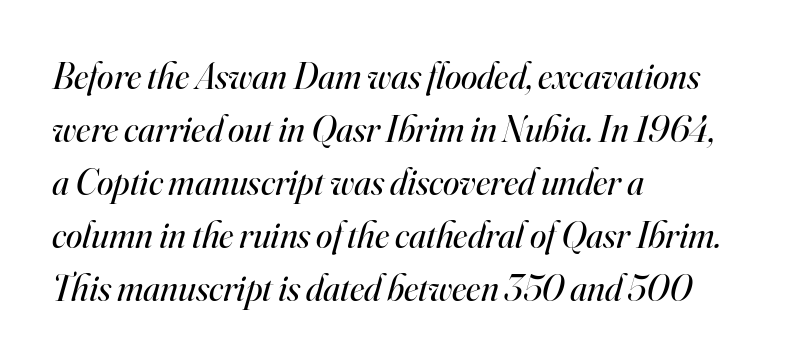
Stroke mass is kept to a normal reading level or below. Look at the tracking — it's just the regular setting, nothing added. The vertical gap from one line to the next is medium. You could not count columns in this text — the font is proportionally spaced. Is the block centered? No — it sits flush against the left margin. No word sits above an underline.
